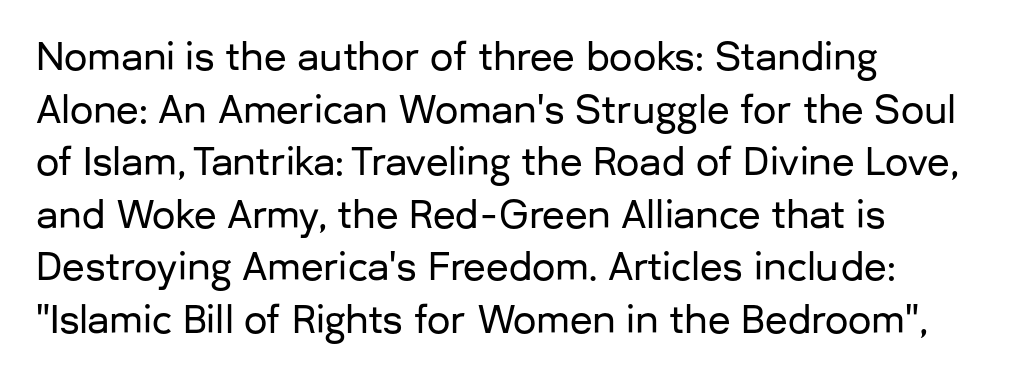
Q: Is the text italic (slanted)? A: No, it is upright.
Q: Is the typeface a serif or a sans-serif typeface? A: Sans-serif.
Q: Is the text underlined? A: No.
Q: How is the paragraph aligned? A: Left-aligned.
Q: Is the spacing between letters normal or unusually wide? A: Normal.
Q: Is the spacing between lines tight, normal or loose? A: Normal.
Q: Width (condensed, normal, or wide)? A: Normal.
Q: Stroke contrast? A: Low.
Q: x-height? A: Medium.
Q: Monospaced? A: No.
